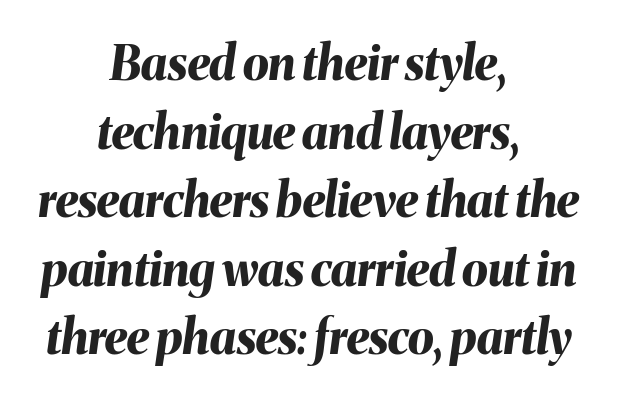
The image shows 47 px bold type, italic (leaning right); set centered, normal line spacing (1.46x), normal letter spacing, not underlined; medium stroke contrast and a medium x-height.
